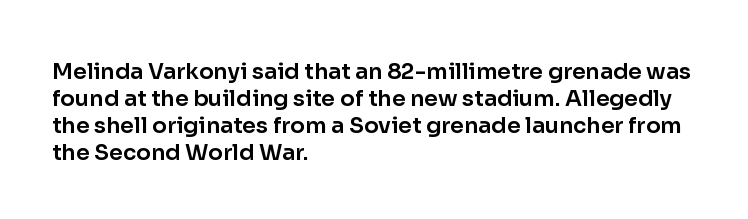
The image shows 22 px text type, upright; set left-aligned, line spacing 1.22x, normal letter spacing, not underlined.
